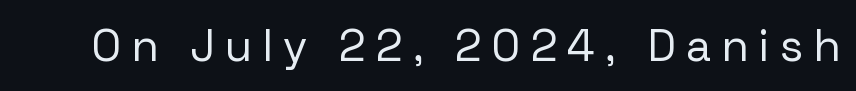
The image shows 45 px regular-weight sans-serif type, upright; set unusually wide letter spacing (+0.24 em), not underlined; low stroke contrast and a medium x-height.
